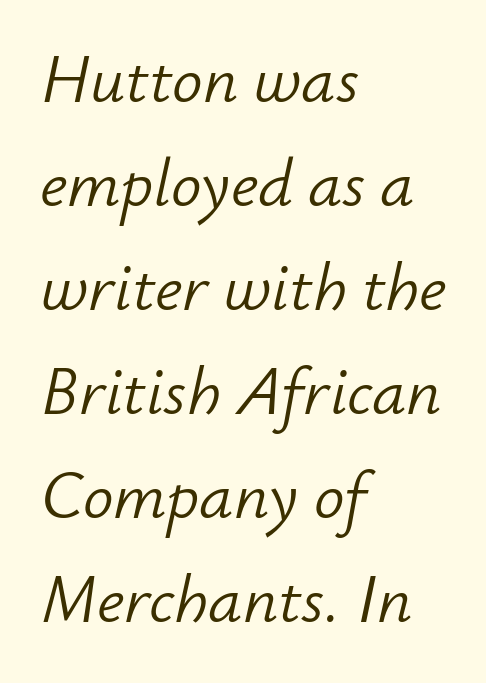
The image shows 68 px light type, italic (leaning right); set left-aligned, normal line spacing (1.53x), normal letter spacing, not underlined; low stroke contrast and a small x-height.
